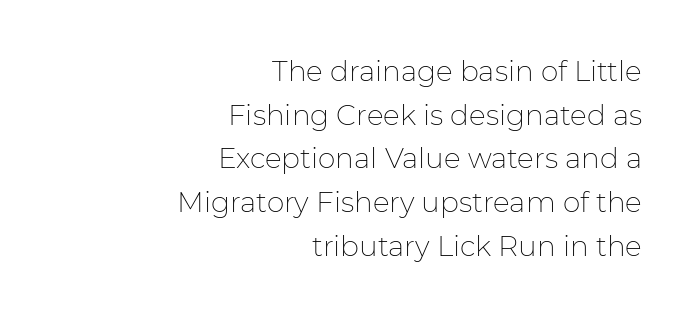
{"serif": "no", "italic": "no", "bold": "no", "weight": "thin", "width": "normal", "stroke_contrast": "low", "x_height": "medium", "monospaced": "no", "underline": "no", "align": "right", "line_spacing": "normal", "line_spacing_ratio": 1.56, "letter_spacing": "normal", "letter_spacing_em": 0.0, "glyph_px": 28}
